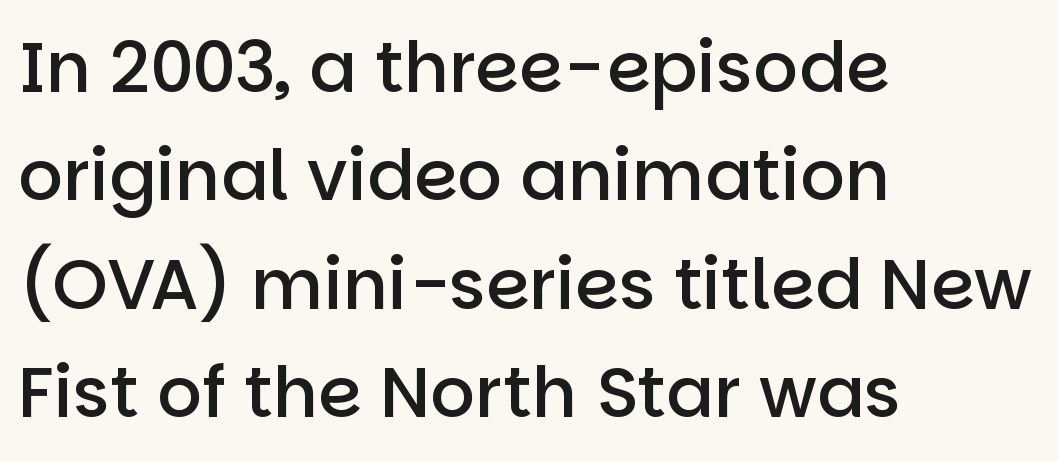
Notice how the passage keeps a crisp vertical edge on the left only. Vertically, the passage feels balanced, rows spaced as you'd expect. Every letter is mildly thick-stroked: semibold rather than bold. Rule under the text: the space is simply empty. Compared with typical body copy, the letter spacing here is the same. The letters advance in unequal steps, a hallmark of proportional type.
